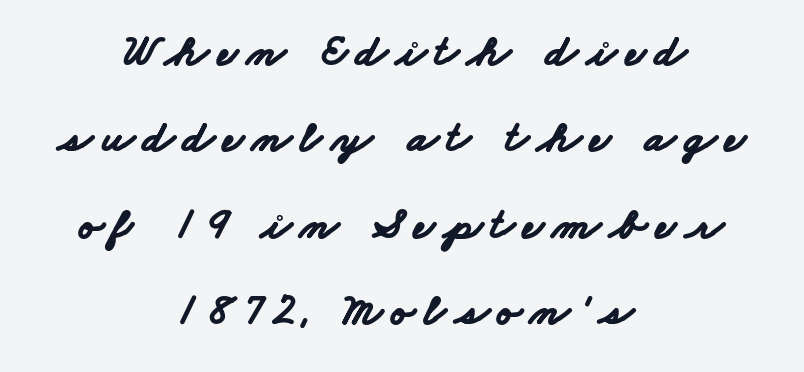
The image shows 45 px bold, wide sans-serif type; set centered, loose line spacing (1.92x), not underlined; low stroke contrast and a small x-height.
